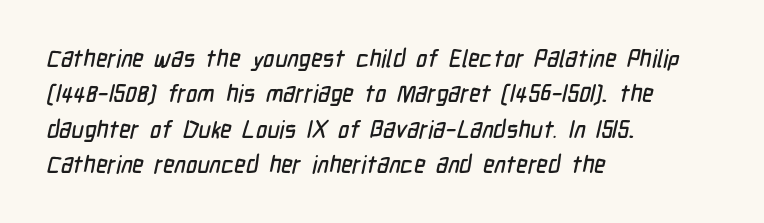
Q: Is the text underlined? A: No.
Q: How is the paragraph aligned? A: Left-aligned.
Q: Is the spacing between letters normal or unusually wide? A: Normal.
Q: Is the spacing between lines tight, normal or loose? A: Normal.
